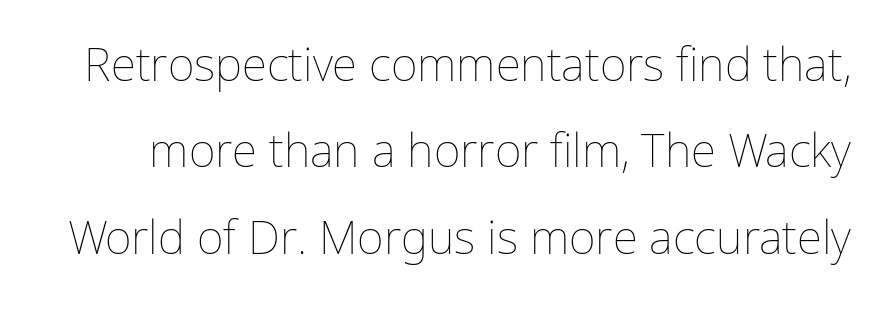
{"italic": "no", "bold": "no", "weight": "thin", "width": "normal", "stroke_contrast": "low", "x_height": "medium", "monospaced": "no", "underline": "no", "line_spacing_ratio": 1.88, "letter_spacing": "normal", "letter_spacing_em": 0.0, "glyph_px": 46}
